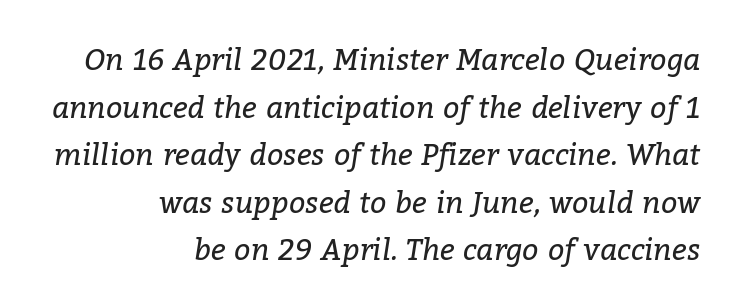
Q: Is the text bold? A: No.
Q: Is the text italic (slanted)? A: Yes, it leans right by about 9 degrees.
Q: Is the typeface a serif or a sans-serif typeface? A: Serif.
Q: Is the text underlined? A: No.
Q: How is the paragraph aligned? A: Right-aligned.
Q: Is the spacing between letters normal or unusually wide? A: Normal.
Q: Is the spacing between lines tight, normal or loose? A: Normal.
Q: Width (condensed, normal, or wide)? A: Normal.
Q: Stroke contrast? A: Low.
Q: x-height? A: Medium.
Q: Monospaced? A: No.
